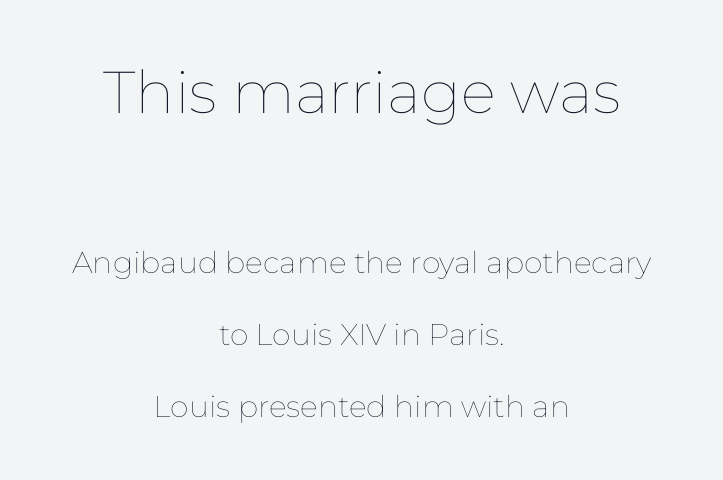
Alignment: centered. Compare the two chunks: the upper has the greater cap height. Stems and bowls with no extra thickness — not bold. No word sits above an underline.
